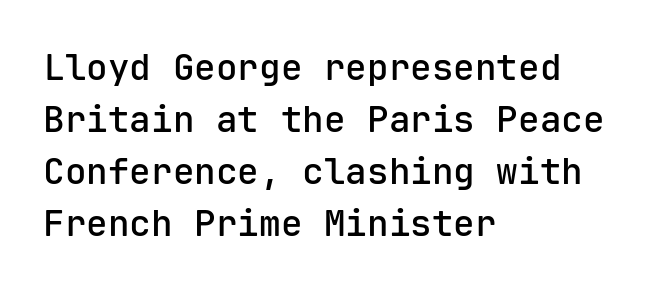
{"serif": "no", "italic": "no", "bold": "semi", "weight": "semibold", "width": "normal", "stroke_contrast": "low", "x_height": "medium", "monospaced": "yes", "underline": "no", "align": "left", "line_spacing": "normal", "line_spacing_ratio": 1.44, "letter_spacing": "normal", "letter_spacing_em": 0.0, "glyph_px": 36}
